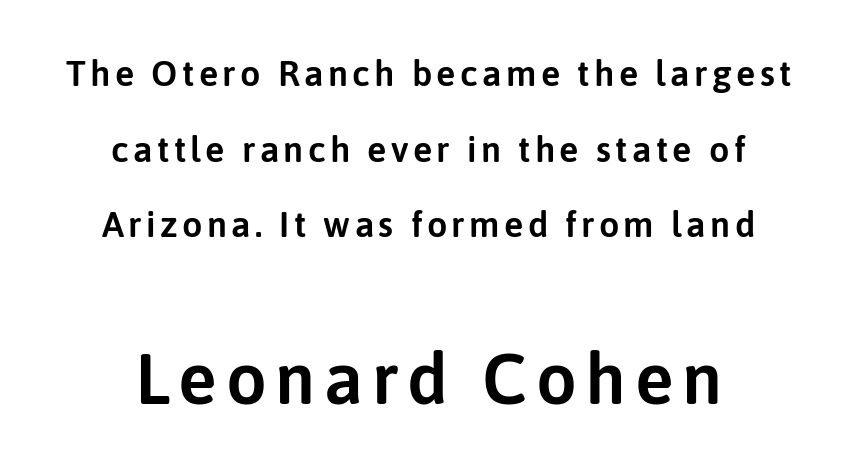
Q: Is the text italic (slanted)? A: No, it is upright.
Q: Is the typeface a serif or a sans-serif typeface? A: Sans-serif.
Q: Is the text underlined? A: No.
Q: How is the paragraph aligned? A: Centered.
Q: Is the spacing between lines tight, normal or loose? A: Loose.
Q: Which block of text is set in a larger size, the first (top) or the second (bottom)? A: The second (bottom) one.
Q: Width (condensed, normal, or wide)? A: Normal.
Q: Stroke contrast? A: Low.
Q: x-height? A: Medium.
Q: Monospaced? A: No.
